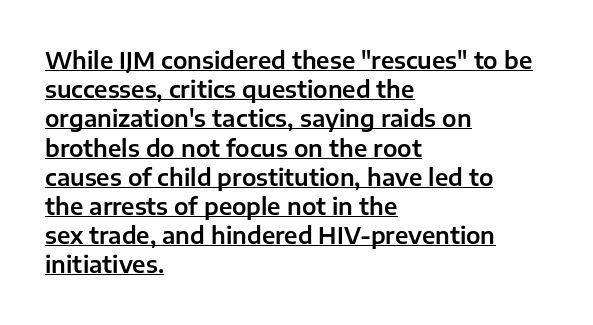
Q: Is the text italic (slanted)? A: No, it is upright.
Q: Is the text underlined? A: Yes.
Q: How is the paragraph aligned? A: Left-aligned.
Q: Is the spacing between letters normal or unusually wide? A: Normal.
Q: Is the spacing between lines tight, normal or loose? A: Normal.
